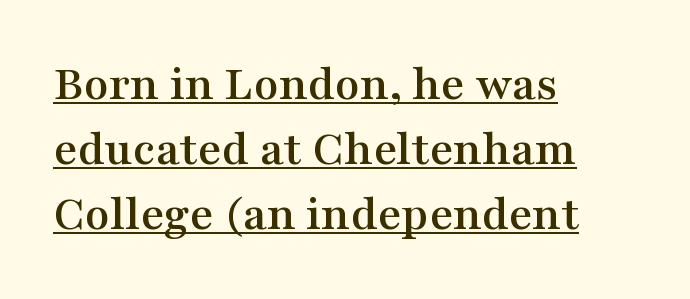
If you drew a line through each stem, it would be perfectly vertical. How are the letters spaced? Ordinarily, with no added tracking. Underline: present. Reading down the block, your eye returns to a fixed left position each line. Yep, those are serifs on the letters.
